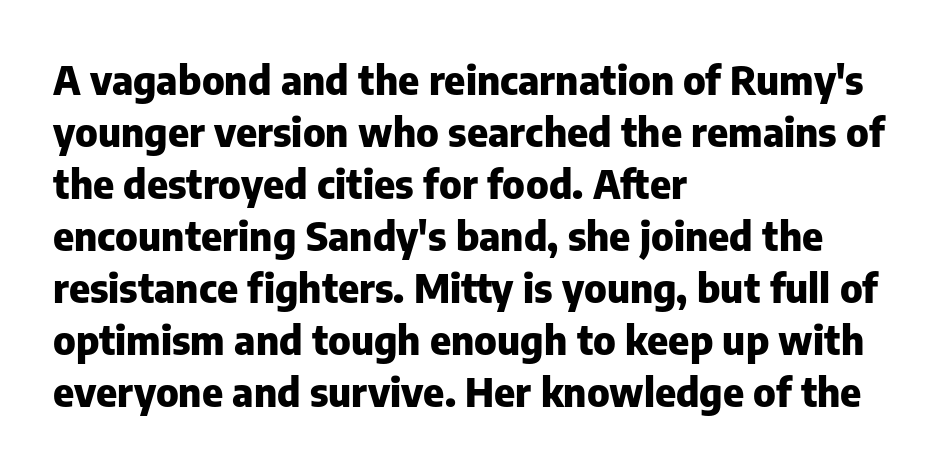
{"serif": "no", "italic": "no", "bold": "yes", "weight": "heavy", "width": "normal", "stroke_contrast": "low", "x_height": "medium", "monospaced": "no", "underline": "no", "align": "left", "line_spacing": "normal", "line_spacing_ratio": 1.3, "letter_spacing": "normal", "letter_spacing_em": 0.0, "glyph_px": 40}
